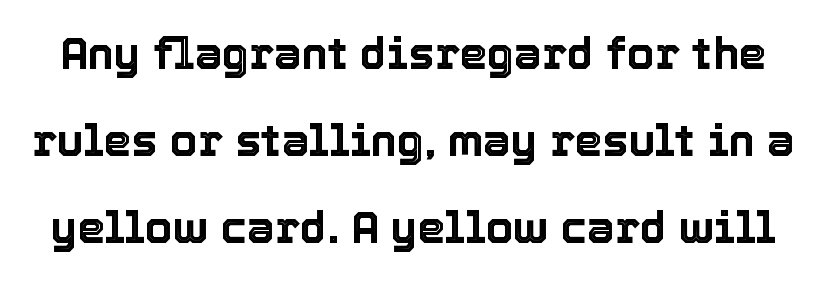
Each word holds together tightly as a unit, with standard inter-letter gaps. Posture: straight, roman, zero tilt. Check the space under the baseline: it is left empty. This sample has the flowing, uneven cadence of proportional lettering. Successive baselines arrive slowly, with a big drop between each.
